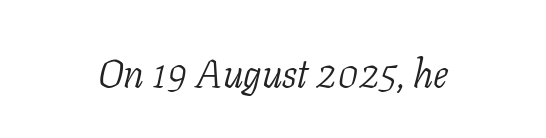
Q: Is the text bold? A: No.
Q: Is the text italic (slanted)? A: Yes, it leans right by about 11 degrees.
Q: Is the typeface a serif or a sans-serif typeface? A: Serif.
Q: Is the text underlined? A: No.
Q: How is the paragraph aligned? A: Centered.
Q: Is the spacing between letters normal or unusually wide? A: Normal.
Q: Width (condensed, normal, or wide)? A: Normal.
Q: Stroke contrast? A: Low.
Q: x-height? A: Medium.
Q: Monospaced? A: No.
